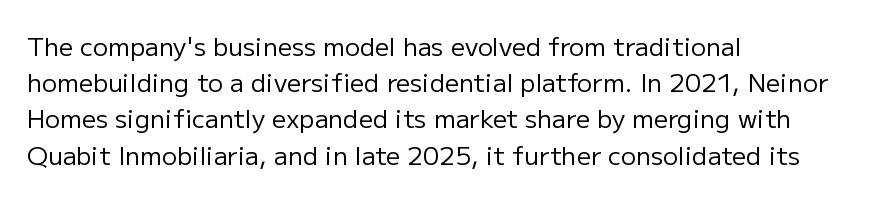
Q: Is the text bold? A: No.
Q: Is the text italic (slanted)? A: No, it is upright.
Q: Is the text underlined? A: No.
Q: How is the paragraph aligned? A: Left-aligned.
Q: Is the spacing between letters normal or unusually wide? A: Normal.
Q: Is the spacing between lines tight, normal or loose? A: Normal.
